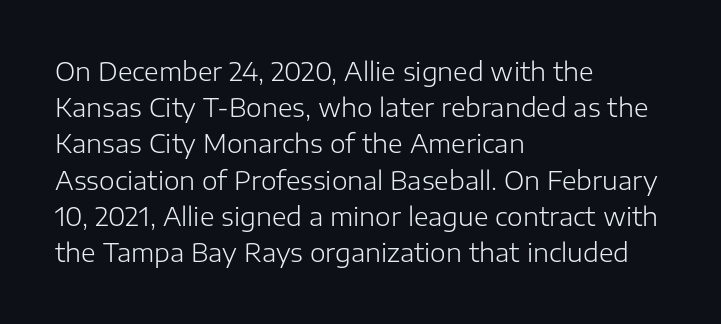
The image shows 25 px text type, upright; set left-aligned, normal line spacing (1.45x), normal letter spacing, not underlined.
